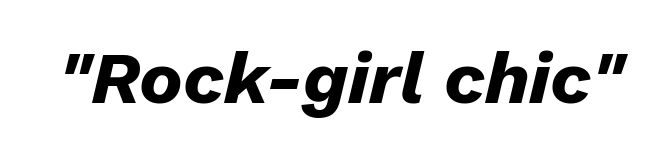
Do the characters align in a grid? No, the font is proportional. Is the letter spacing exaggerated? No — it looks like the ordinary default. The passage shown is not underscored anywhere. Does the lettering tilt? It does — this is italic. The font is running at its bold setting.
